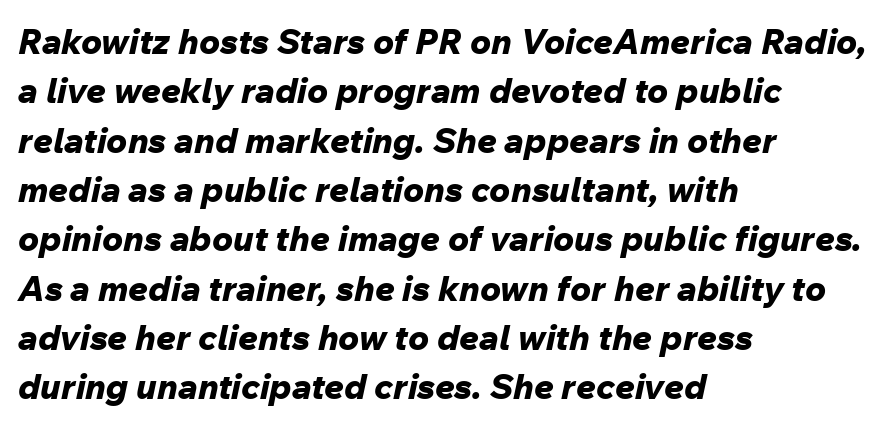
The image shows 35 px bold type, italic (leaning right); set left-aligned, normal line spacing (1.41x), normal letter spacing, not underlined; low stroke contrast and a medium x-height.
